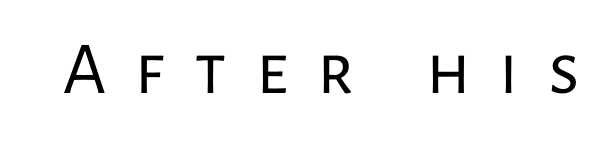
{"serif": "no", "italic": "no", "bold": "no", "weight": "regular", "width": "normal", "stroke_contrast": "low", "x_height": "medium", "monospaced": "no", "underline": "no", "letter_spacing": "wide", "letter_spacing_em": 0.39, "glyph_px": 75}
